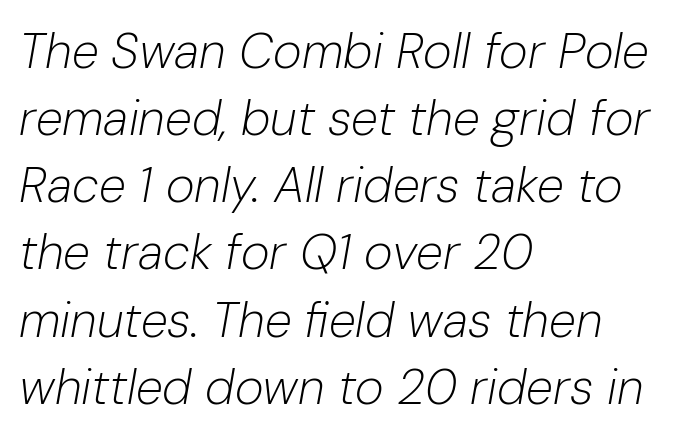
Q: Is the text bold? A: No.
Q: Is the text italic (slanted)? A: Yes, it leans right by about 10 degrees.
Q: Is the text underlined? A: No.
Q: How is the paragraph aligned? A: Left-aligned.
Q: Is the spacing between letters normal or unusually wide? A: Normal.
Q: Is the spacing between lines tight, normal or loose? A: Normal.
Q: Width (condensed, normal, or wide)? A: Normal.
Q: Stroke contrast? A: Low.
Q: x-height? A: Medium.
Q: Monospaced? A: No.
